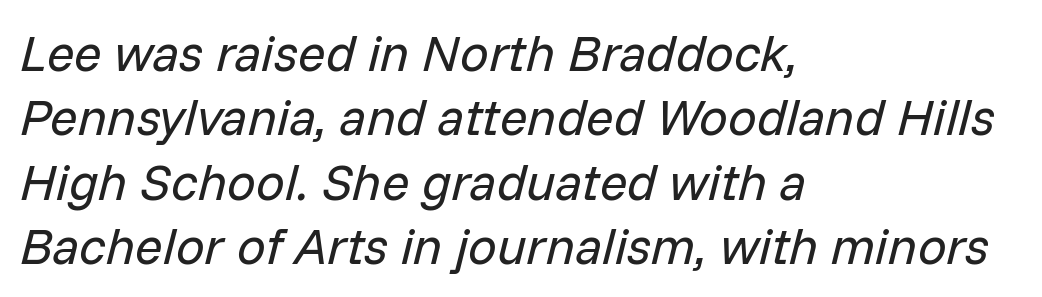
The image shows 51 px regular-weight type, italic (leaning right); set left-aligned, normal line spacing (1.26x), normal letter spacing, not underlined; low stroke contrast and a medium x-height.
